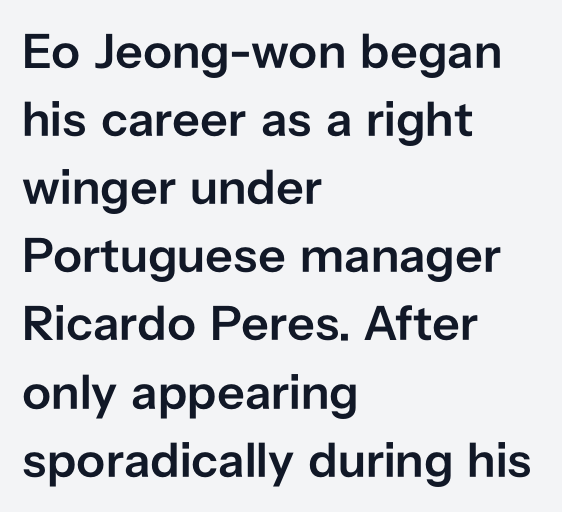
The typography opts for an upright posture over an oblique one. The passage shown has conventional tracking throughout. Spacing verdict: proportional, widths tailored to each character. The typeface chosen for these lines omits serifs. Beneath every word, the page is bare.
